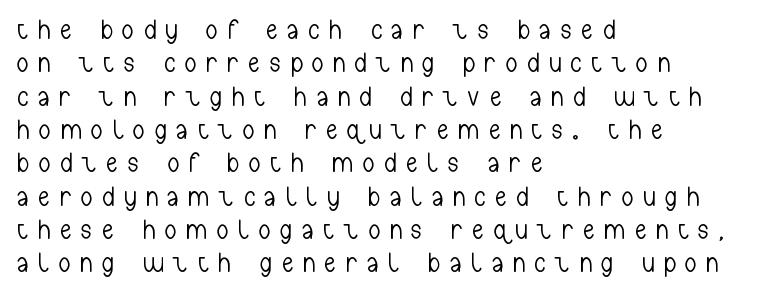
{"serif": "no", "italic": "no", "bold": "no", "weight": "light", "width": "condensed", "stroke_contrast": "low", "x_height": "medium", "monospaced": "no", "underline": "no", "align": "left", "line_spacing_ratio": 1.19, "letter_spacing": "wide", "letter_spacing_em": 0.37, "glyph_px": 28}
